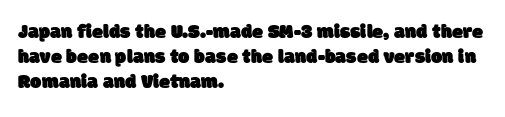
The image shows 20 px text type; set left-aligned, normal line spacing (1.25x), normal letter spacing, not underlined.
